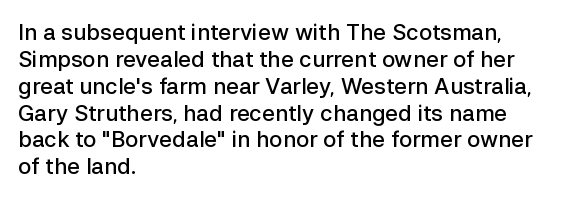
Letters rest on an invisible, unmarked baseline. Notice how the stems are strictly vertical — no italics here. In terms of letterspacing, this is plain default setting. This is moderately heavy type, rendered in semibold. Reading down the block, your eye returns to a fixed left position each line.
